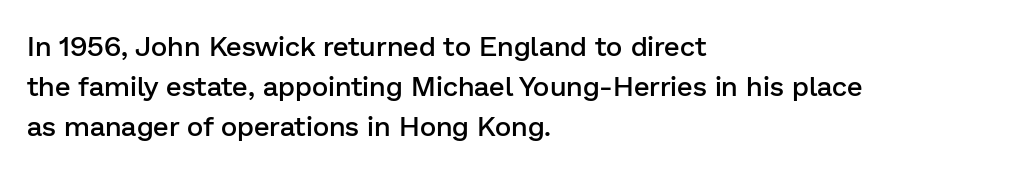
Here the designer chose a conventional face with non-uniform glyph widths. Letters rest on an invisible, unmarked baseline. How are the letters spaced? Ordinarily, with no added tracking. The compositor pushed each line to the left boundary. The passage shown is typeset with a sans-serif family.
